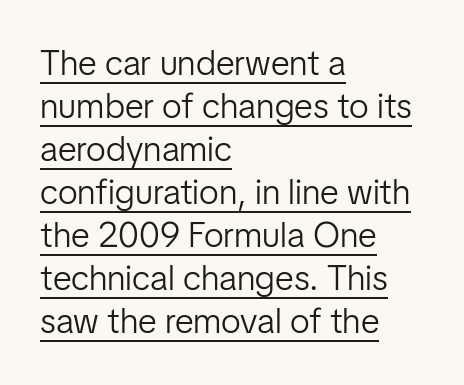
Inter-character spacing is left at the font's built-in metrics. The face used here is proportionally spaced, like ordinary book or web type. The compositor pushed each line to the left boundary. Check where the strokes stop: nothing finishes them off — pure sans. The passage shown is not bold in any degree.
